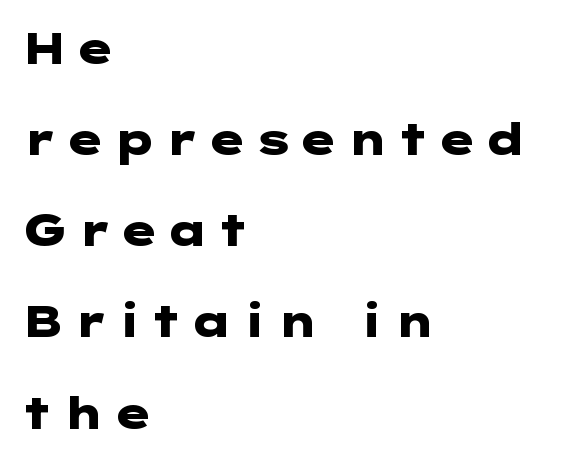
Q: Is the text bold? A: Yes.
Q: Is the text italic (slanted)? A: No, it is upright.
Q: Is the typeface a serif or a sans-serif typeface? A: Sans-serif.
Q: Is the text underlined? A: No.
Q: How is the paragraph aligned? A: Left-aligned.
Q: Is the spacing between lines tight, normal or loose? A: Loose.
Q: Width (condensed, normal, or wide)? A: Wide.
Q: Stroke contrast? A: Low.
Q: x-height? A: Medium.
